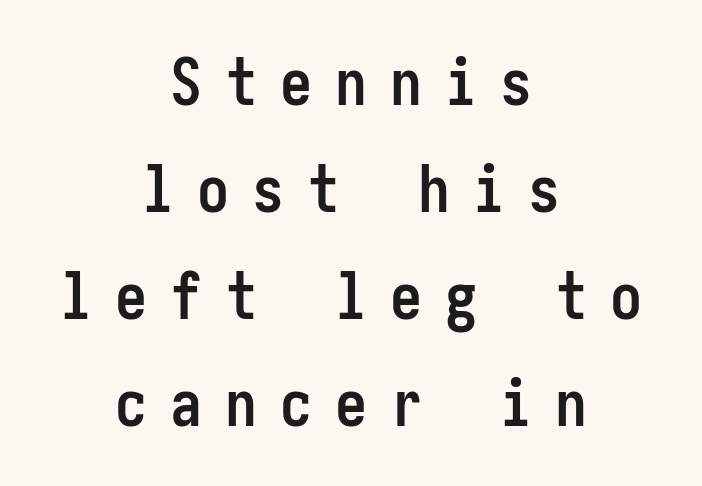
Q: Is the text bold? A: Yes.
Q: Is the text italic (slanted)? A: No, it is upright.
Q: Is the typeface a serif or a sans-serif typeface? A: Sans-serif.
Q: Is the text underlined? A: No.
Q: How is the paragraph aligned? A: Centered.
Q: Is the spacing between letters normal or unusually wide? A: Unusually wide.
Q: Is the spacing between lines tight, normal or loose? A: Normal.
Q: Width (condensed, normal, or wide)? A: Condensed.
Q: Stroke contrast? A: Low.
Q: x-height? A: Medium.
